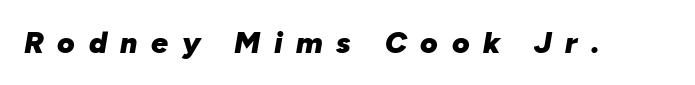
The image shows 30 px heavy type, italic (leaning right); set unusually wide letter spacing (+0.45 em), not underlined; low stroke contrast and a medium x-height.
